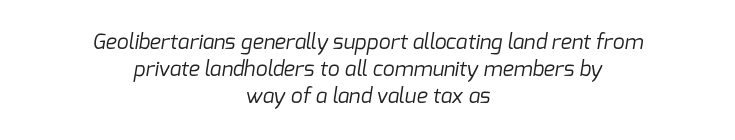
Q: Is the text bold? A: No.
Q: Is the text underlined? A: No.
Q: How is the paragraph aligned? A: Centered.
Q: Is the spacing between letters normal or unusually wide? A: Normal.
Q: Is the spacing between lines tight, normal or loose? A: Normal.
